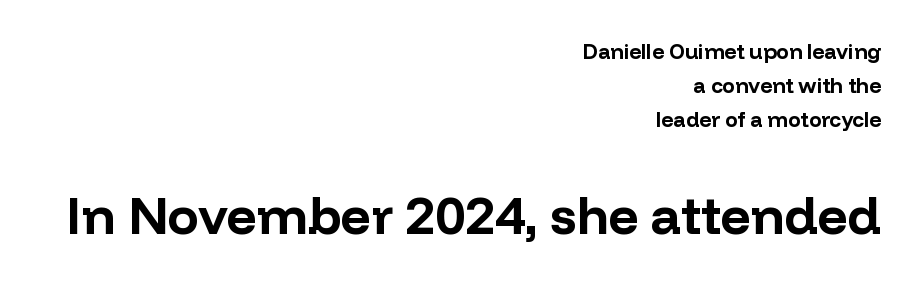
Q: Is the text bold? A: Yes.
Q: Is the text italic (slanted)? A: No, it is upright.
Q: Is the typeface a serif or a sans-serif typeface? A: Sans-serif.
Q: Is the text underlined? A: No.
Q: How is the paragraph aligned? A: Right-aligned.
Q: Is the spacing between letters normal or unusually wide? A: Normal.
Q: Is the spacing between lines tight, normal or loose? A: Normal.
Q: Which block of text is set in a larger size, the first (top) or the second (bottom)? A: The second (bottom) one.
Q: Width (condensed, normal, or wide)? A: Normal.
Q: Stroke contrast? A: Low.
Q: x-height? A: Medium.
Q: Monospaced? A: No.
